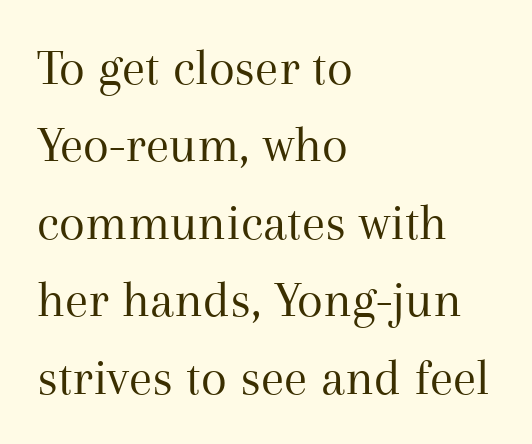
Nope, not italic — everything's standing straight. The font family rendered here belongs to the serif group. Is the letter spacing exaggerated? No — it looks like the ordinary default. Summary of weight: not heavy and not bold.
